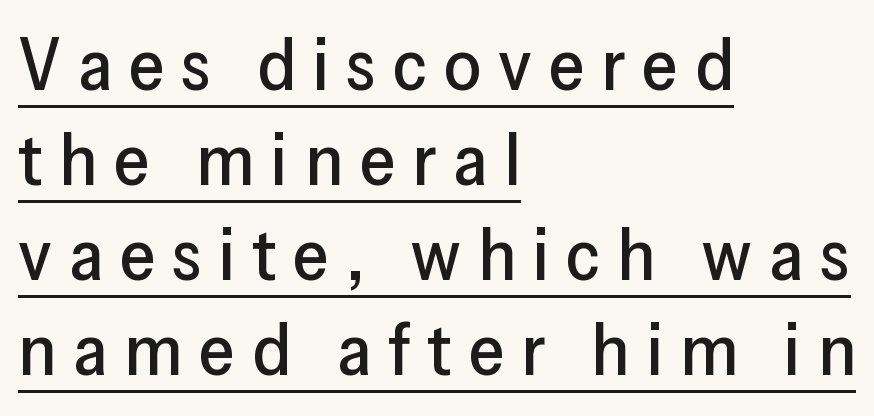
{"serif": "no", "italic": "no", "width": "normal", "stroke_contrast": "low", "x_height": "medium", "monospaced": "no", "underline": "yes", "align": "left", "line_spacing": "normal", "line_spacing_ratio": 1.3, "letter_spacing": "wide", "letter_spacing_em": 0.23, "glyph_px": 73}
